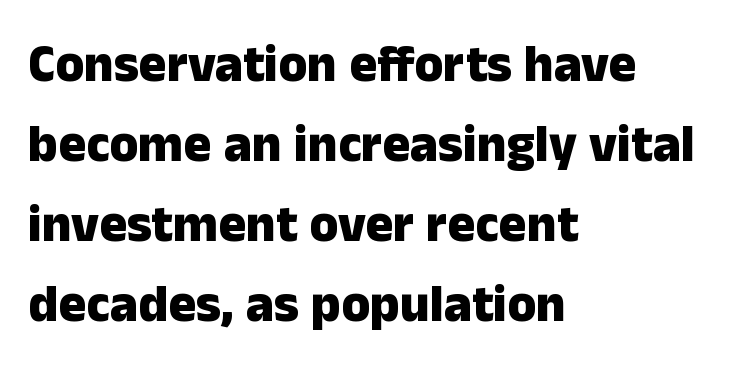
{"serif": "no", "italic": "no", "bold": "yes", "weight": "heavy", "width": "normal", "stroke_contrast": "low", "x_height": "medium", "monospaced": "no", "underline": "no", "align": "left", "line_spacing": "normal", "line_spacing_ratio": 1.54, "letter_spacing": "normal", "letter_spacing_em": 0.0, "glyph_px": 52}
